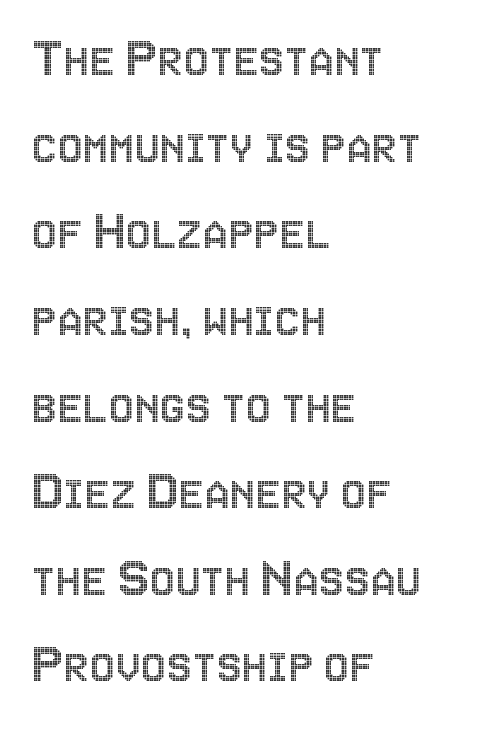
The image shows 57 px condensed type, upright; set left-aligned, normal line spacing (1.52x), normal letter spacing, not underlined; a large x-height.
